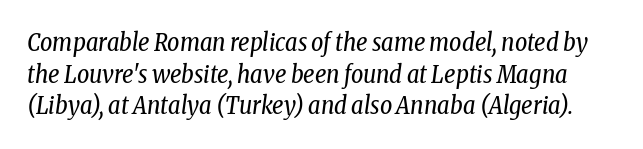
Q: Is the text bold? A: No.
Q: Is the text italic (slanted)? A: Yes, it leans right by about 8 degrees.
Q: Is the text underlined? A: No.
Q: Is the spacing between letters normal or unusually wide? A: Normal.
Q: Is the spacing between lines tight, normal or loose? A: Normal.
